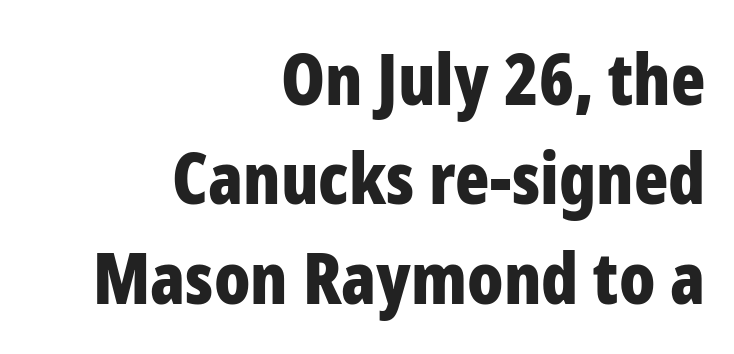
The image shows 71 px bold, condensed sans-serif type, upright; set right-aligned, normal line spacing (1.4x), normal letter spacing, not underlined; low stroke contrast and a medium x-height.
